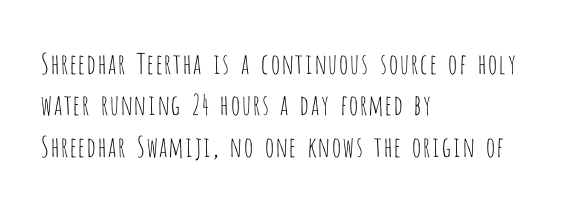
{"serif": "no", "italic": "no", "bold": "no", "weight": "thin", "width": "condensed", "stroke_contrast": "low", "x_height": "large", "monospaced": "no", "underline": "no", "align": "left", "line_spacing": "normal", "line_spacing_ratio": 1.48, "letter_spacing": "normal", "letter_spacing_em": 0.0, "glyph_px": 28}
